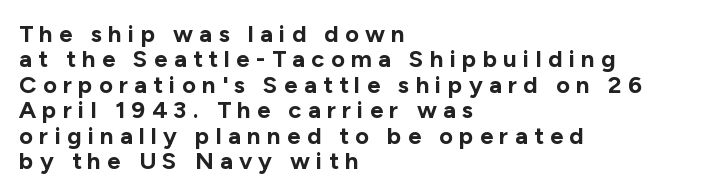
This block would grow much taller if given ordinary leading; it's compressed now. The words here are not underlined. In CSS terms this would be text-align: left. Vertical strokes here are truly vertical.
